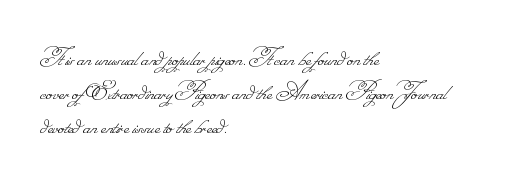
{"bold": "no", "weight": "thin", "width": "normal", "stroke_contrast": "low", "monospaced": "no", "underline": "no", "align": "left", "line_spacing_ratio": 1.21, "letter_spacing": "normal", "letter_spacing_em": 0.0, "glyph_px": 28}
